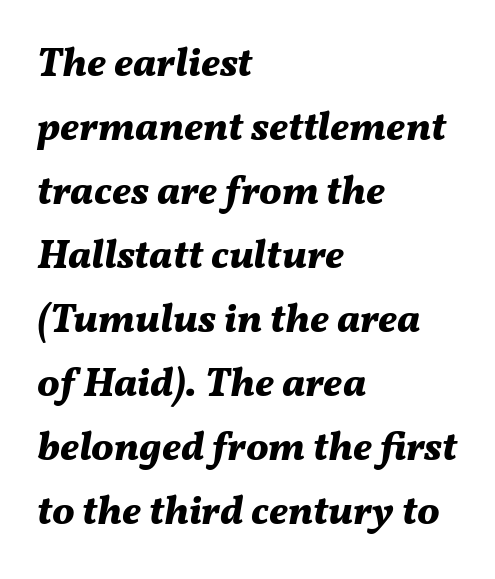
The image shows 40 px bold type, italic (leaning right); set left-aligned, normal line spacing (1.6x), normal letter spacing, not underlined; medium stroke contrast and a medium x-height.
